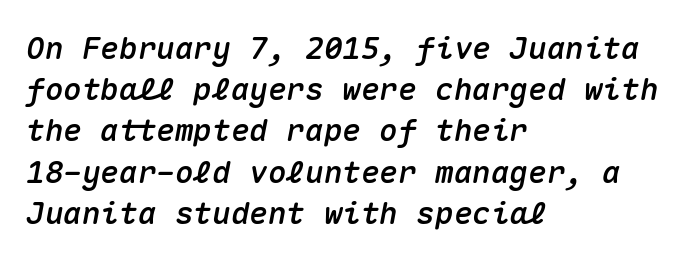
The image shows 31 px text type, italic (leaning right), monospaced; set left-aligned, normal line spacing (1.33x), normal letter spacing, not underlined; medium stroke contrast and a medium x-height.
